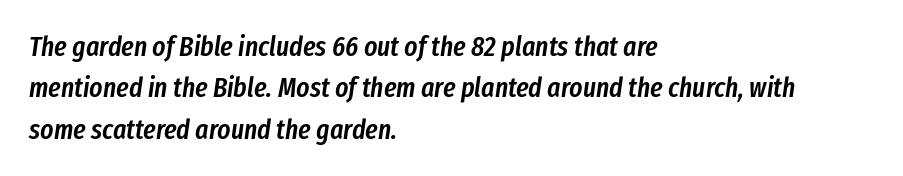
{"italic": "yes", "lean": "right", "slant_degrees": 8, "bold": "semi", "weight": "semibold", "width": "condensed", "stroke_contrast": "low", "x_height": "medium", "monospaced": "no", "underline": "no", "align": "left", "line_spacing": "normal", "line_spacing_ratio": 1.48, "letter_spacing": "normal", "letter_spacing_em": 0.0, "glyph_px": 28}
